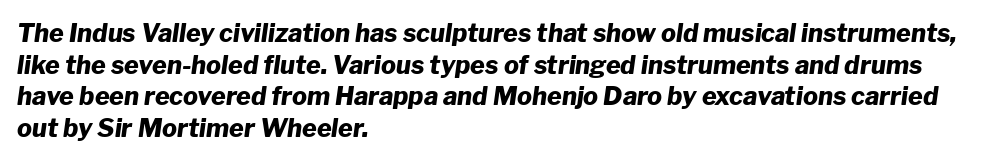
Q: Is the text bold? A: Yes.
Q: Is the text italic (slanted)? A: Yes, it leans right by about 8 degrees.
Q: Is the text underlined? A: No.
Q: How is the paragraph aligned? A: Left-aligned.
Q: Is the spacing between letters normal or unusually wide? A: Normal.
Q: Is the spacing between lines tight, normal or loose? A: Normal.
